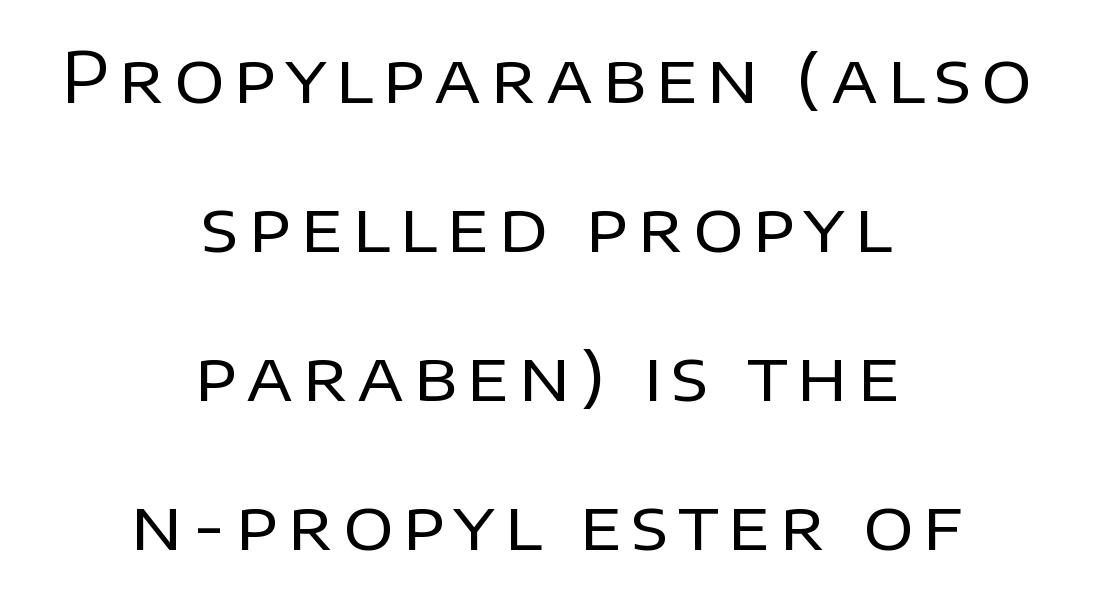
Horizontal bands of white between lines are thick stripes. Where is the straight margin? There isn't one; the lines are centered. These lines were composed using upright roman letters. These lines are rendered in a variable-pitch font.
